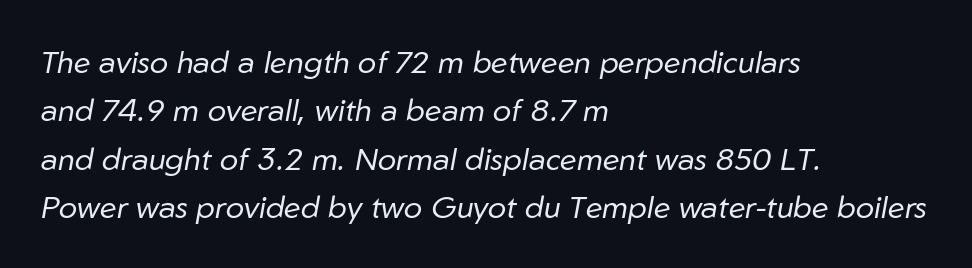
Q: Is the text bold? A: No.
Q: Is the text italic (slanted)? A: Yes, it leans right by about 10 degrees.
Q: Is the text underlined? A: No.
Q: How is the paragraph aligned? A: Left-aligned.
Q: Is the spacing between letters normal or unusually wide? A: Normal.
Q: Is the spacing between lines tight, normal or loose? A: Normal.
Q: Width (condensed, normal, or wide)? A: Normal.
Q: Stroke contrast? A: Low.
Q: x-height? A: Medium.
Q: Monospaced? A: No.
